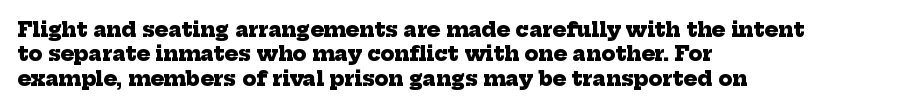
This sample uses plain, unmodified letter spacing. Words float on clear page, feet unadorned. Students, this is bold: see how much ink each stroke carries. The lines in this sample share a left origin and differ only in where they stop.
